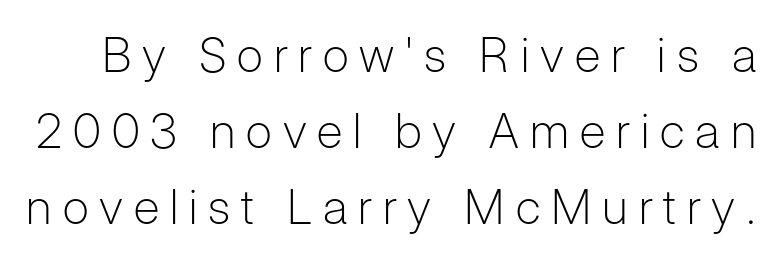
Q: Is the text bold? A: No.
Q: Is the text italic (slanted)? A: No, it is upright.
Q: Is the typeface a serif or a sans-serif typeface? A: Sans-serif.
Q: Is the text underlined? A: No.
Q: Is the spacing between letters normal or unusually wide? A: Unusually wide.
Q: Is the spacing between lines tight, normal or loose? A: Normal.
Q: Width (condensed, normal, or wide)? A: Normal.
Q: Stroke contrast? A: Low.
Q: x-height? A: Medium.
Q: Monospaced? A: No.
